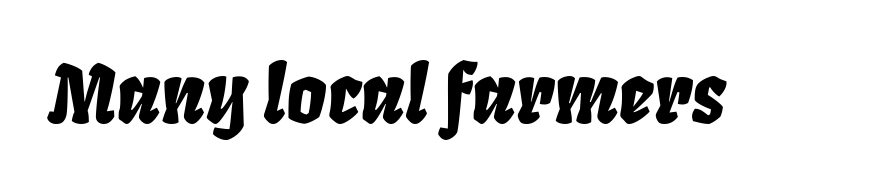
Q: Is the text italic (slanted)? A: Yes, it leans right by about 8 degrees.
Q: Is the text underlined? A: No.
Q: Is the spacing between letters normal or unusually wide? A: Normal.
Q: Width (condensed, normal, or wide)? A: Condensed.
Q: Stroke contrast? A: Low.
Q: x-height? A: Large.
Q: Monospaced? A: No.
